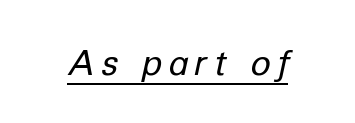
These lines are rendered in a variable-pitch font. Underlined type. Honestly, the letter spacing is so wide it's the main thing you notice. No extra ink here — the face is not bold.
